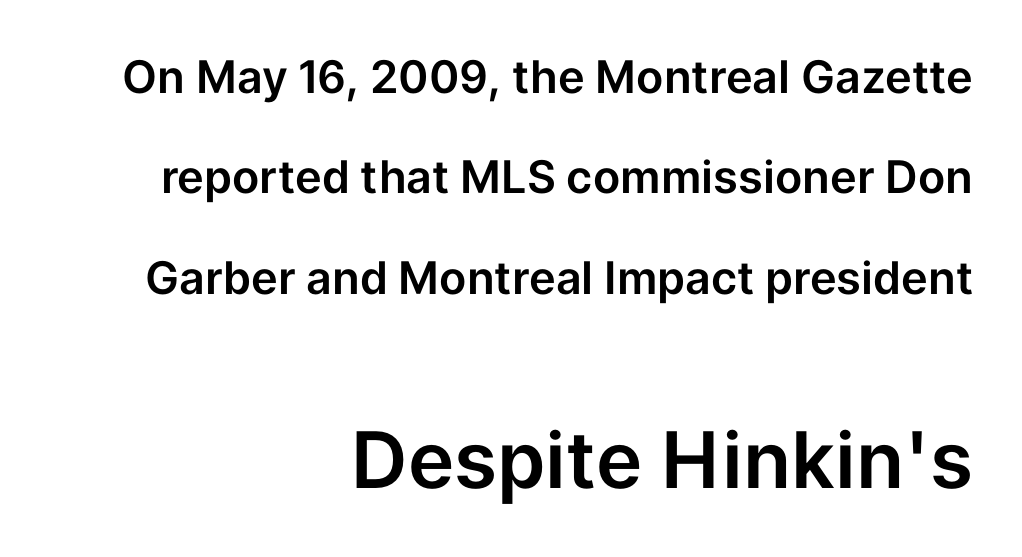
The image shows 78 px sans-serif type, upright; set right-aligned, loose line spacing (2.23x), normal letter spacing, not underlined; the second (bottom) block is 1.73x larger; low stroke contrast and a medium x-height.
